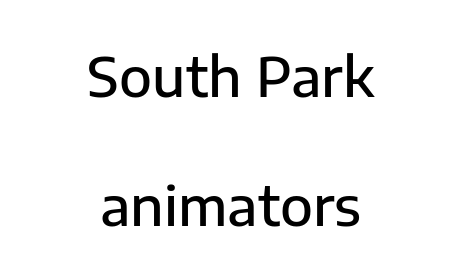
Vertically, the passage feels expansive, rows floating well apart. Does the lettering tilt? It doesn't — this is upright. Spacing verdict: proportional, widths tailored to each character. The face used here is rendered with its standard letterfit.
